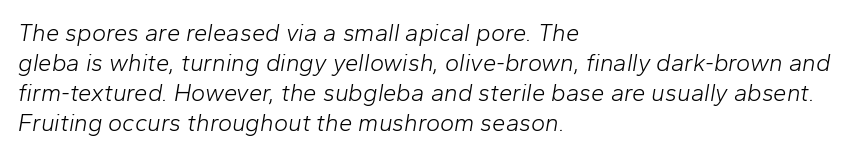
Q: Is the text bold? A: No.
Q: Is the text italic (slanted)? A: Yes, it leans right by about 10 degrees.
Q: Is the text underlined? A: No.
Q: How is the paragraph aligned? A: Left-aligned.
Q: Is the spacing between letters normal or unusually wide? A: Normal.
Q: Is the spacing between lines tight, normal or loose? A: Normal.
